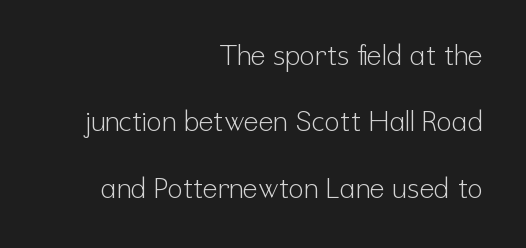
The image shows 28 px light, condensed sans-serif type, upright; set right-aligned, loose line spacing (2.37x), normal letter spacing, not underlined; low stroke contrast and a medium x-height.
